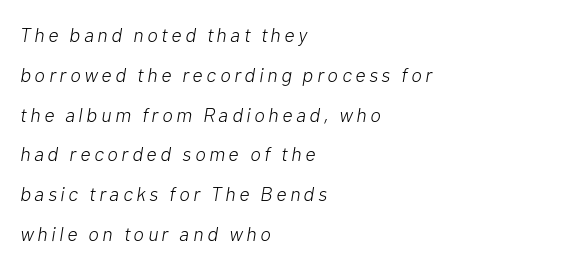
Q: Is the text bold? A: No.
Q: Is the text italic (slanted)? A: Yes, it leans right by about 10 degrees.
Q: Is the text underlined? A: No.
Q: How is the paragraph aligned? A: Left-aligned.
Q: Is the spacing between lines tight, normal or loose? A: Loose.
